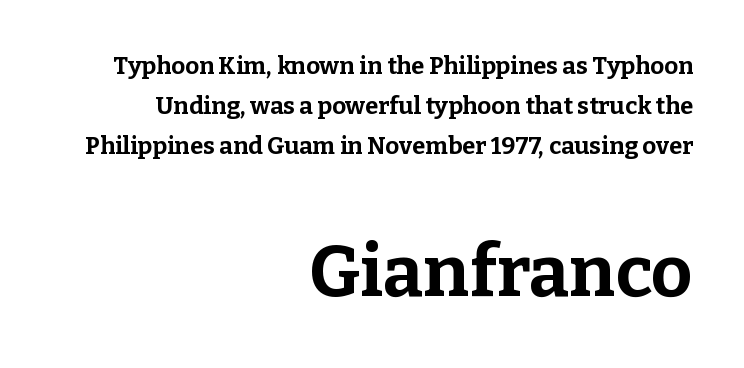
This sample keeps an unexceptional amount of space between lines. Type size steps up from the first block to the second. Any mark beneath the type? The region is blank. Honestly, the letter spacing is just normal — you wouldn't notice it. The axis of the letterforms is exactly vertical. These lines are set flush right with a ragged left edge.
